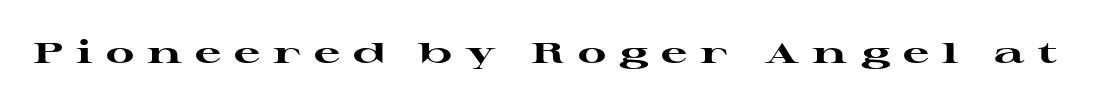
Q: Is the text bold? A: Yes.
Q: Is the text italic (slanted)? A: No, it is upright.
Q: Is the typeface a serif or a sans-serif typeface? A: Serif.
Q: Is the text underlined? A: No.
Q: Is the spacing between letters normal or unusually wide? A: Unusually wide.
Q: Width (condensed, normal, or wide)? A: Wide.
Q: Stroke contrast? A: High.
Q: x-height? A: Medium.
Q: Monospaced? A: No.
